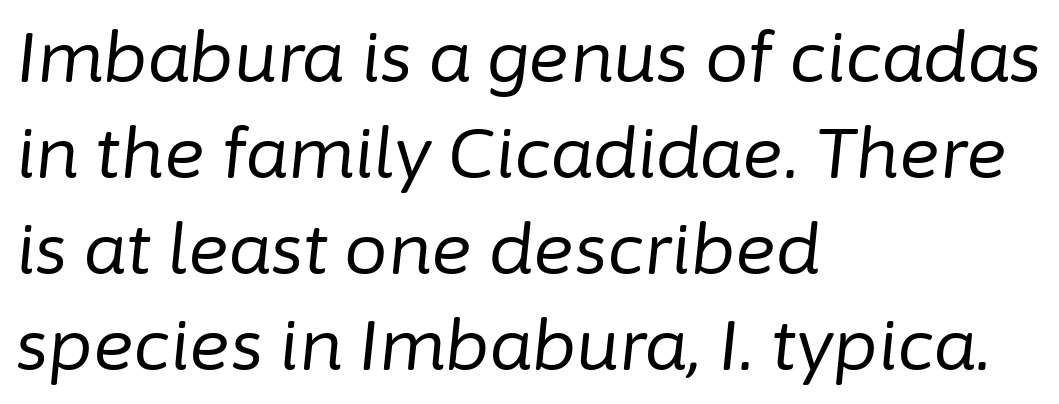
{"italic": "yes", "lean": "right", "slant_degrees": 6, "bold": "no", "weight": "regular", "width": "normal", "stroke_contrast": "low", "x_height": "medium", "monospaced": "no", "underline": "no", "align": "left", "line_spacing": "normal", "line_spacing_ratio": 1.39, "letter_spacing": "normal", "letter_spacing_em": 0.0, "glyph_px": 69}
